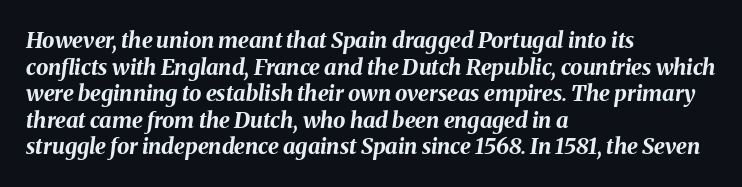
Descenders hang freely into open space. Observe the lean: these are italic letterforms. You could call the tracking neutral — neither tight nor loose. Bold? Absolutely — the strokes are thick and heavy.
